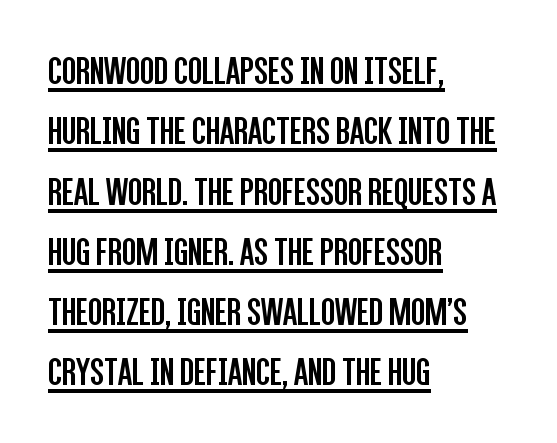
Q: Is the text bold? A: No.
Q: Is the text italic (slanted)? A: No, it is upright.
Q: Is the typeface a serif or a sans-serif typeface? A: Sans-serif.
Q: Is the text underlined? A: Yes.
Q: How is the paragraph aligned? A: Left-aligned.
Q: Is the spacing between letters normal or unusually wide? A: Normal.
Q: Is the spacing between lines tight, normal or loose? A: Normal.
Q: Width (condensed, normal, or wide)? A: Condensed.
Q: Stroke contrast? A: Low.
Q: x-height? A: Large.
Q: Monospaced? A: No.
